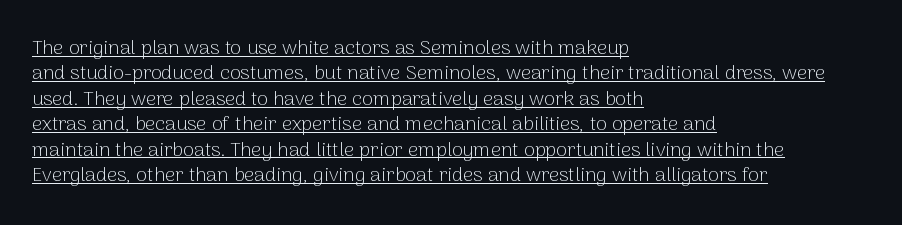
{"italic": "no", "bold": "no", "underline": "yes", "align": "left", "line_spacing": "normal", "line_spacing_ratio": 1.27, "letter_spacing": "normal", "letter_spacing_em": 0.0, "glyph_px": 20}
